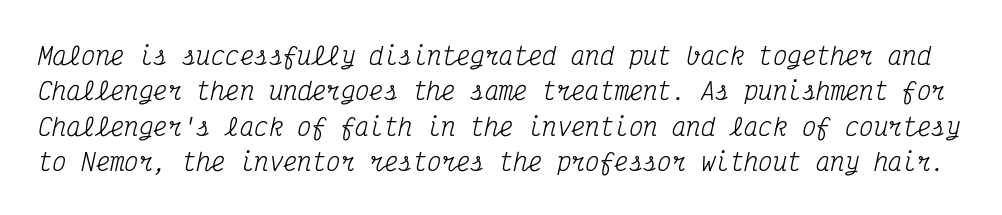
The image shows 24 px text type, italic (leaning right); set normal line spacing (1.47x), normal letter spacing, not underlined.
